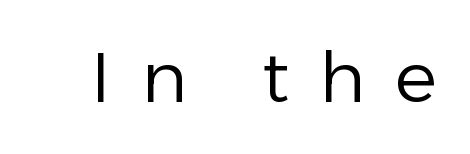
Q: Is the text bold? A: No.
Q: Is the text italic (slanted)? A: No, it is upright.
Q: Is the typeface a serif or a sans-serif typeface? A: Sans-serif.
Q: Is the text underlined? A: No.
Q: Is the spacing between letters normal or unusually wide? A: Unusually wide.
Q: Width (condensed, normal, or wide)? A: Normal.
Q: Stroke contrast? A: Low.
Q: x-height? A: Medium.
Q: Monospaced? A: No.
